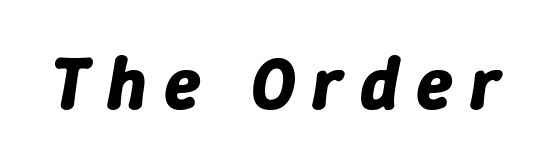
Q: Is the text bold? A: Yes.
Q: Is the text italic (slanted)? A: Yes, it leans right by about 9 degrees.
Q: Is the text underlined? A: No.
Q: Is the spacing between letters normal or unusually wide? A: Unusually wide.
Q: Width (condensed, normal, or wide)? A: Normal.
Q: Stroke contrast? A: Low.
Q: x-height? A: Medium.
Q: Monospaced? A: No.
